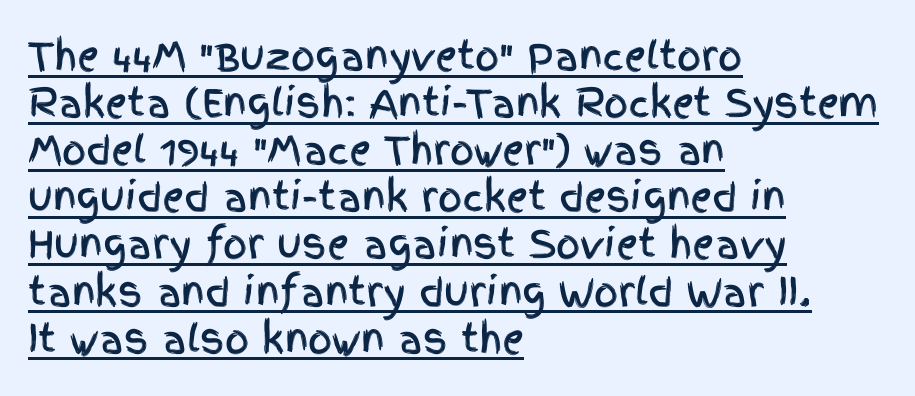
{"serif": "no", "italic": "no", "width": "condensed", "x_height": "large", "monospaced": "no", "underline": "yes", "align": "left", "line_spacing_ratio": 1.24, "letter_spacing": "normal", "letter_spacing_em": 0.0, "glyph_px": 38}
